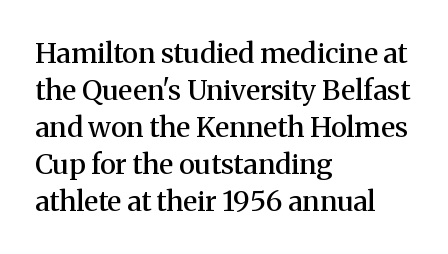
These lines were composed using upright roman letters. What kind of face is this? One with serifs. This sample keeps an unexceptional amount of space between lines. These words are printed semibold, heavier than regular yet not bold. Every row of glyphs begins at an identical x-position on the left. Nothing unusual about the tracking: characters are spaced as the font intends.
